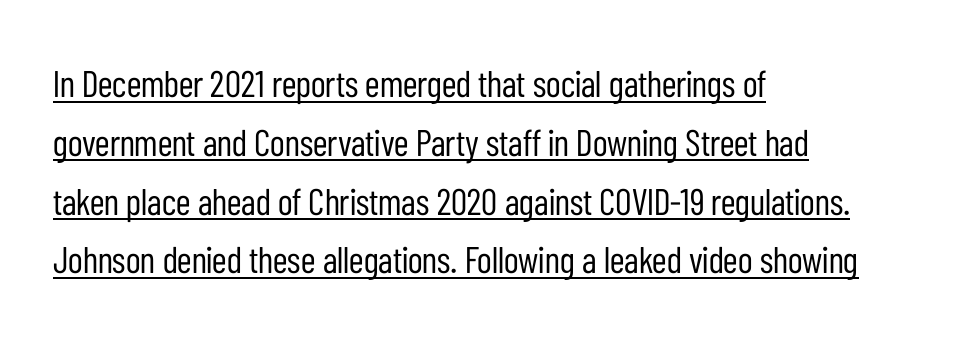
The image shows 37 px regular-weight, condensed sans-serif type, upright; set left-aligned, normal line spacing (1.59x), normal letter spacing, underlined; low stroke contrast and a medium x-height.
